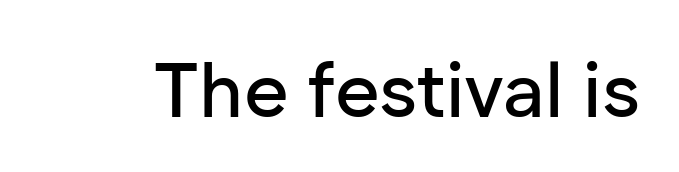
The image shows 77 px sans-serif type, upright; set normal letter spacing, not underlined; low stroke contrast and a medium x-height.
